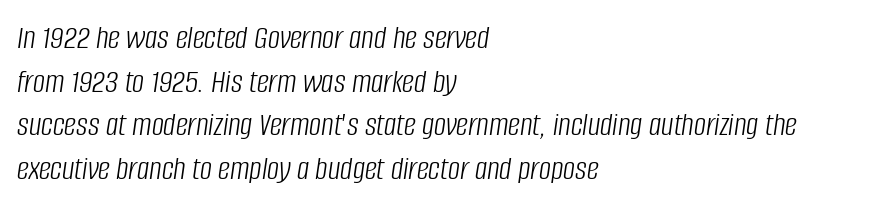
The image shows 34 px light, condensed type, italic (leaning right); set left-aligned, normal line spacing (1.28x), normal letter spacing, not underlined; low stroke contrast and a large x-height.
